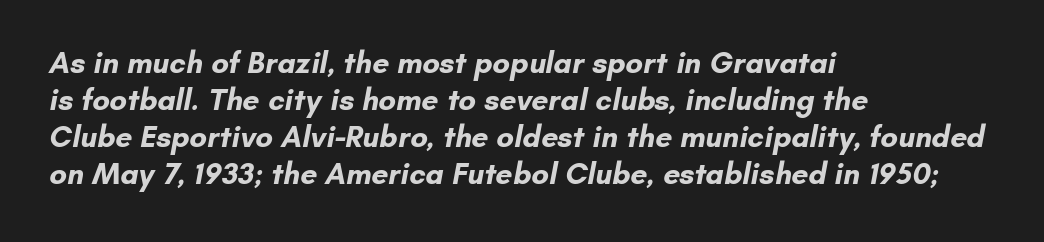
The image shows 30 px bold sans-serif type; set left-aligned, line spacing 1.23x, normal letter spacing, not underlined; low stroke contrast and a small x-height.
